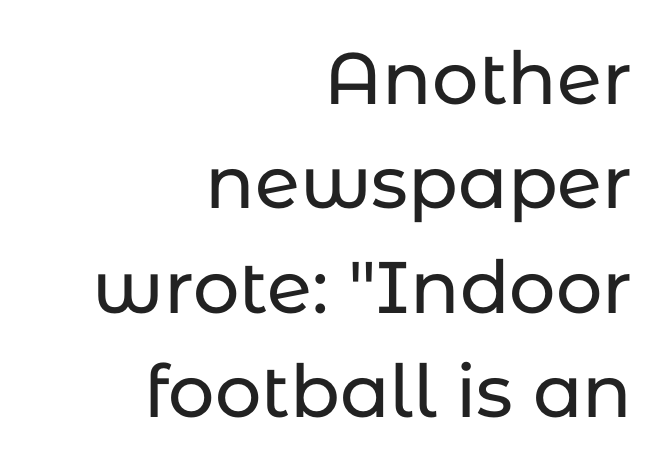
Q: Is the text italic (slanted)? A: No, it is upright.
Q: Is the typeface a serif or a sans-serif typeface? A: Sans-serif.
Q: Is the text underlined? A: No.
Q: How is the paragraph aligned? A: Right-aligned.
Q: Is the spacing between letters normal or unusually wide? A: Normal.
Q: Is the spacing between lines tight, normal or loose? A: Normal.
Q: Width (condensed, normal, or wide)? A: Normal.
Q: Stroke contrast? A: Low.
Q: x-height? A: Medium.
Q: Monospaced? A: No.
